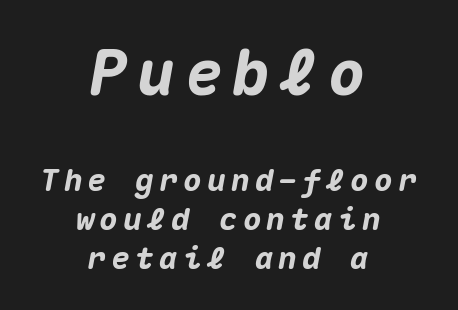
The image shows 62 px heavy type, italic (leaning right), monospaced; set centered, normal line spacing (1.26x), not underlined; the first (top) block is 2.0x larger; medium stroke contrast and a medium x-height.
